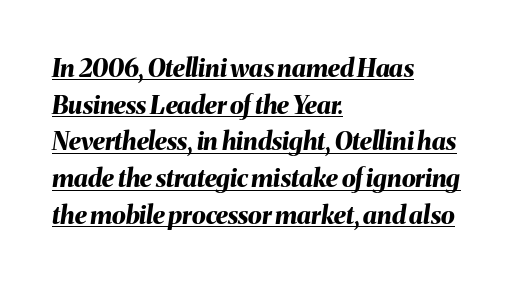
The image shows 25 px bold type, italic (leaning right); set left-aligned, normal line spacing (1.47x), normal letter spacing, underlined.
